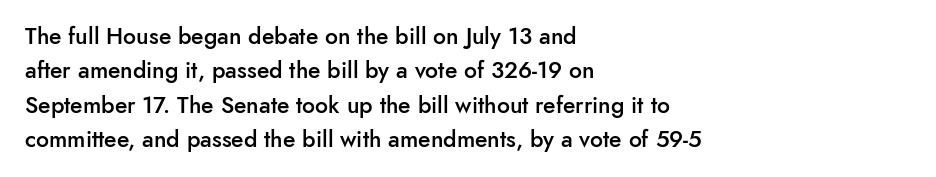
Q: Is the text bold? A: Semi-bold.
Q: Is the text italic (slanted)? A: No, it is upright.
Q: Is the text underlined? A: No.
Q: How is the paragraph aligned? A: Left-aligned.
Q: Is the spacing between letters normal or unusually wide? A: Normal.
Q: Is the spacing between lines tight, normal or loose? A: Normal.
